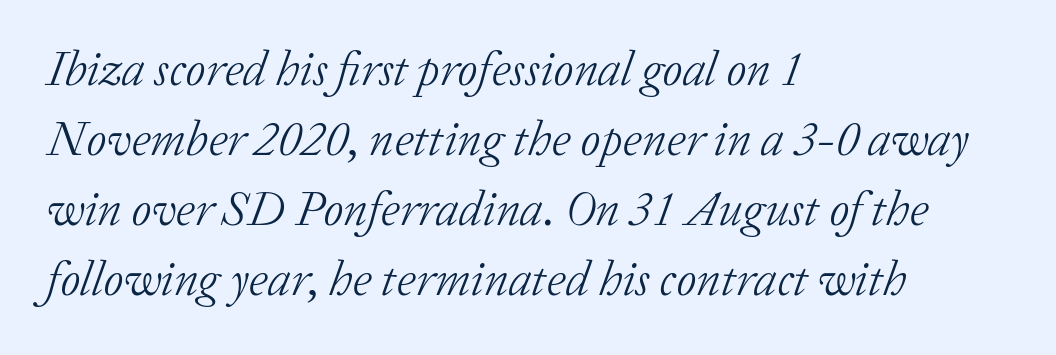
Q: Is the text bold? A: No.
Q: Is the text italic (slanted)? A: Yes, it leans right by about 20 degrees.
Q: Is the typeface a serif or a sans-serif typeface? A: Serif.
Q: Is the text underlined? A: No.
Q: How is the paragraph aligned? A: Left-aligned.
Q: Is the spacing between letters normal or unusually wide? A: Normal.
Q: Is the spacing between lines tight, normal or loose? A: Normal.
Q: Width (condensed, normal, or wide)? A: Normal.
Q: Stroke contrast? A: Low.
Q: x-height? A: Medium.
Q: Monospaced? A: No.
